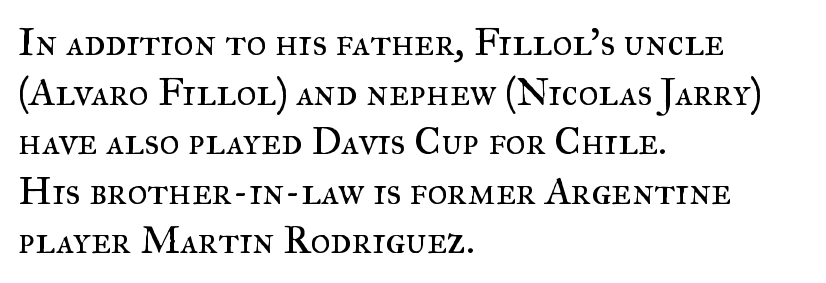
{"serif": "yes", "italic": "no", "bold": "no", "weight": "regular", "width": "normal", "stroke_contrast": "medium", "x_height": "small", "monospaced": "no", "underline": "no", "align": "left", "line_spacing": "normal", "line_spacing_ratio": 1.27, "letter_spacing": "normal", "letter_spacing_em": 0.0, "glyph_px": 39}
